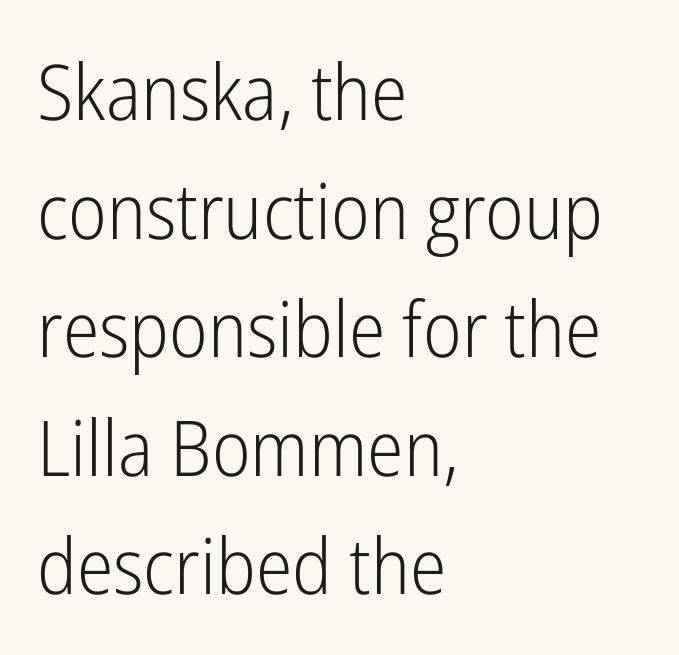
The image shows 77 px light, condensed sans-serif type, upright; set left-aligned, normal line spacing (1.54x), normal letter spacing, not underlined; low stroke contrast and a medium x-height.
